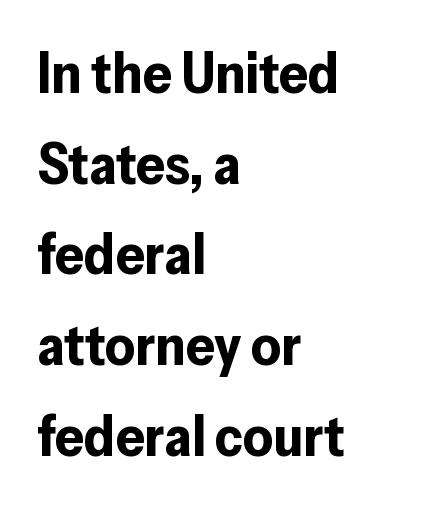
The characters look thick and weighty, a clear bold. The foot of each line stays bare and open. Examine the stroke ends and you'll find no serifs. Nope, not italic — everything's standing straight. A classic flush-left, rag-right setting is used for this passage.
